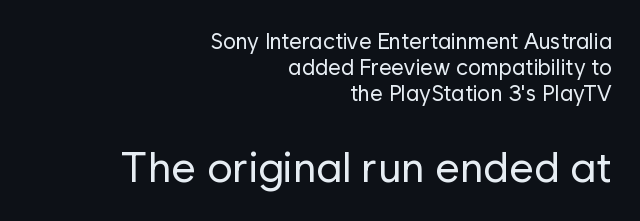
Q: Is the text bold? A: No.
Q: Is the text italic (slanted)? A: No, it is upright.
Q: Is the typeface a serif or a sans-serif typeface? A: Sans-serif.
Q: Is the text underlined? A: No.
Q: How is the paragraph aligned? A: Right-aligned.
Q: Is the spacing between letters normal or unusually wide? A: Normal.
Q: Which block of text is set in a larger size, the first (top) or the second (bottom)? A: The second (bottom) one.
Q: Width (condensed, normal, or wide)? A: Normal.
Q: Stroke contrast? A: Low.
Q: x-height? A: Medium.
Q: Monospaced? A: No.
